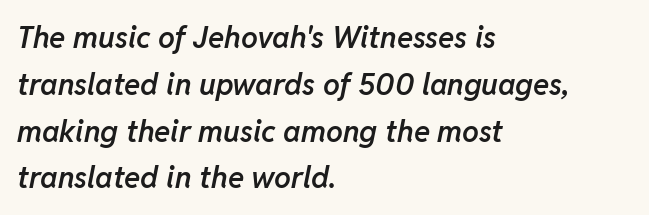
The glyphs look as if they've been sheared to an angle. The type is set solid horizontally, with unmodified tracking. Each new line begins a customary step beneath the previous one. Check the space under the baseline: it is left empty.
